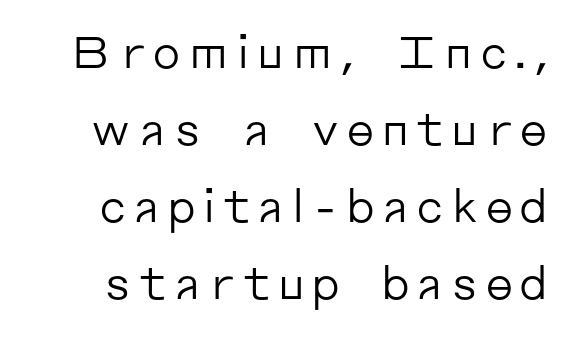
{"serif": "no", "italic": "no", "bold": "no", "weight": "regular", "width": "normal", "stroke_contrast": "low", "x_height": "medium", "monospaced": "no", "underline": "no", "line_spacing_ratio": 1.71, "glyph_px": 45}
